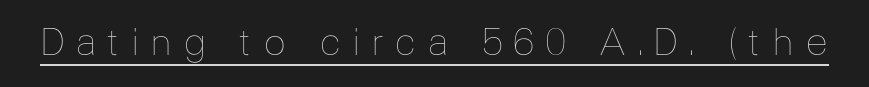
{"italic": "no", "bold": "no", "weight": "thin", "width": "normal", "stroke_contrast": "low", "x_height": "medium", "monospaced": "no", "underline": "yes", "letter_spacing": "wide", "letter_spacing_em": 0.28, "glyph_px": 38}
